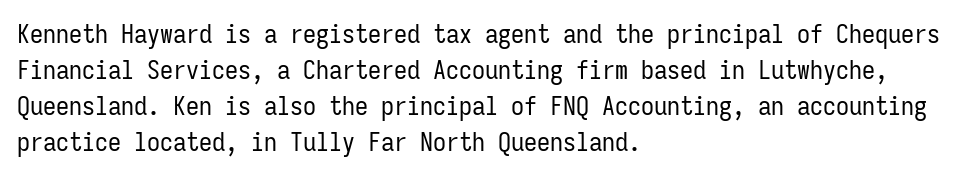
The image shows 26 px text type, upright; set left-aligned, normal line spacing (1.38x), normal letter spacing, not underlined.
